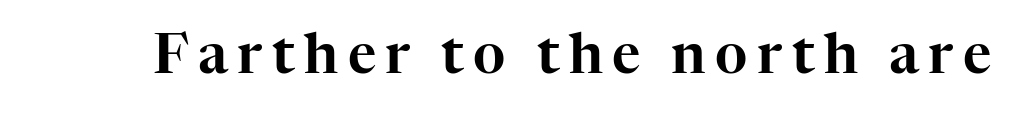
The image shows 55 px serif type, upright; set not underlined; high stroke contrast and a medium x-height.
